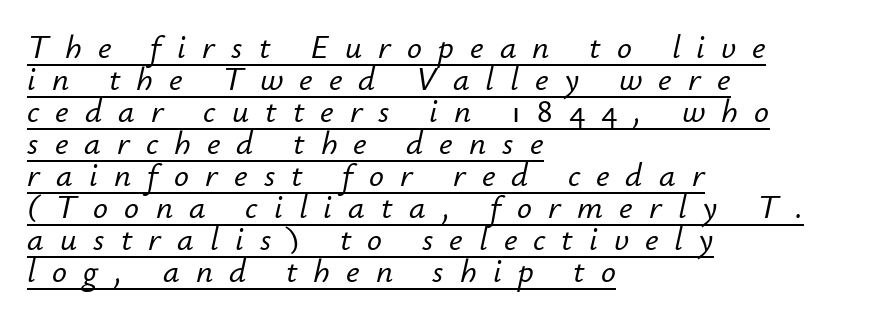
Does the leading feel generous? Not at all — it's pinched. The whole block is typeset with a tilt. Every row of glyphs begins at an identical x-position on the left. The letterforms stand isolated, each surrounded by extra space.
